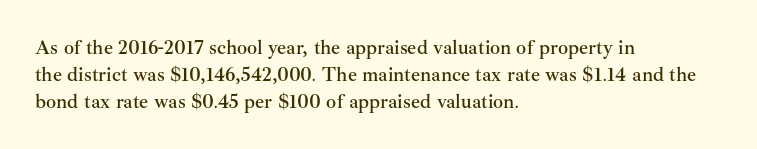
The image shows 20 px text type, upright; set left-aligned, normal line spacing (1.35x), normal letter spacing, not underlined.
